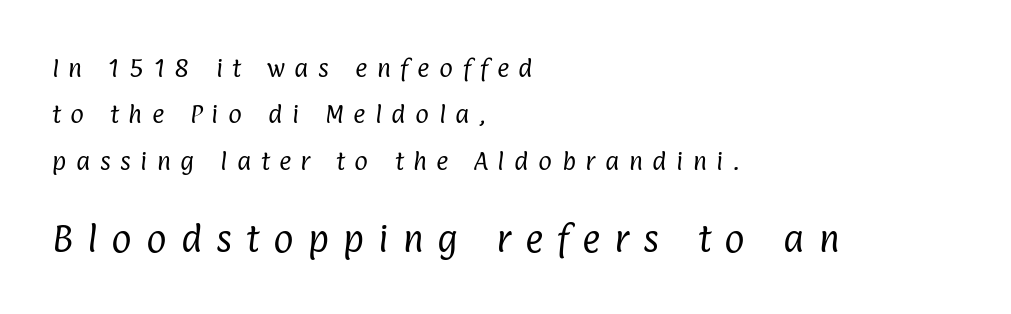
{"serif": "no", "bold": "no", "weight": "regular", "width": "condensed", "stroke_contrast": "low", "x_height": "medium", "monospaced": "no", "underline": "no", "align": "left", "line_spacing": "loose", "line_spacing_ratio": 2.21, "letter_spacing": "wide", "letter_spacing_em": 0.45, "larger_block": "second", "size_ratio": 1.48, "glyph_px": 31}
